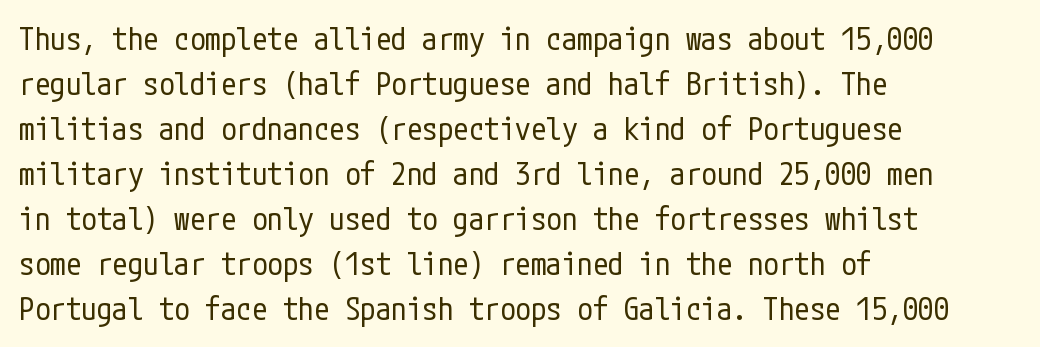
What kind of face is this? One without serifs — a sans. Weight: not bold — regular or lighter. Rendered with straight, roman letterforms. Caption: multi-line text, flush left, ragged right. Anything drawn beneath the words? Only blank space.
